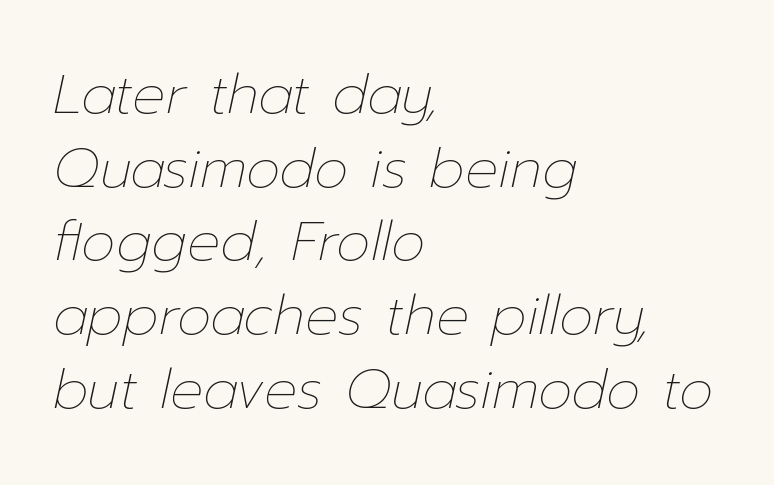
Q: Is the text bold? A: No.
Q: Is the text italic (slanted)? A: Yes, it leans right by about 12 degrees.
Q: Is the text underlined? A: No.
Q: How is the paragraph aligned? A: Left-aligned.
Q: Is the spacing between letters normal or unusually wide? A: Normal.
Q: Is the spacing between lines tight, normal or loose? A: Normal.
Q: Width (condensed, normal, or wide)? A: Normal.
Q: Stroke contrast? A: Low.
Q: x-height? A: Medium.
Q: Monospaced? A: No.
